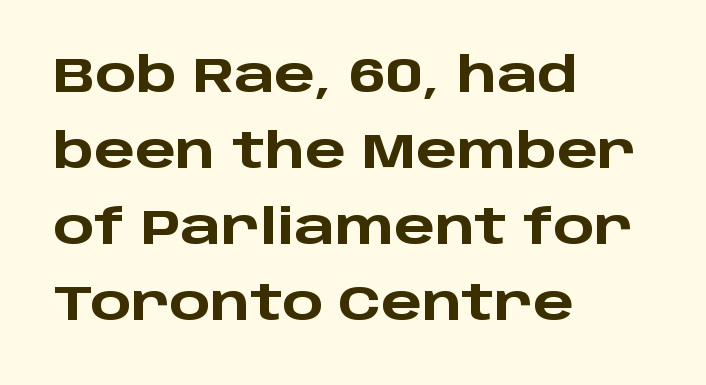
{"serif": "no", "italic": "no", "bold": "yes", "weight": "heavy", "width": "wide", "stroke_contrast": "low", "x_height": "large", "monospaced": "no", "underline": "no", "align": "left", "line_spacing": "normal", "line_spacing_ratio": 1.58, "letter_spacing": "normal", "letter_spacing_em": 0.0, "glyph_px": 48}
